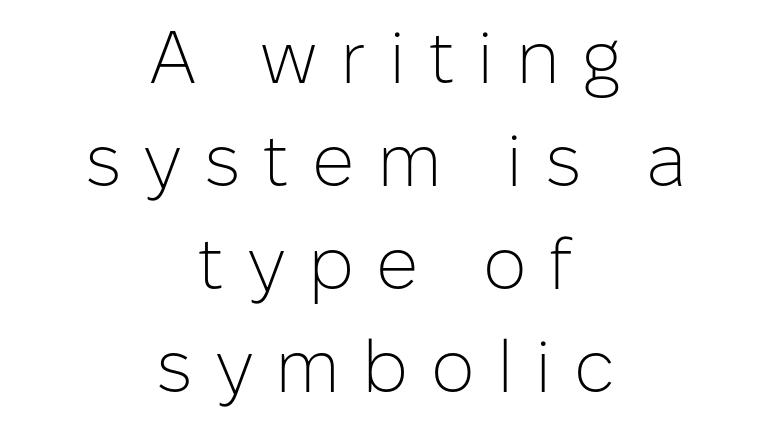
Italic: no, the glyphs are upright roman. Serifs: no, the terminals of the letterforms are clean. What's the leading like? Ordinary, nothing unusual. Each word looks stretched out because of the extra space between its letters.
